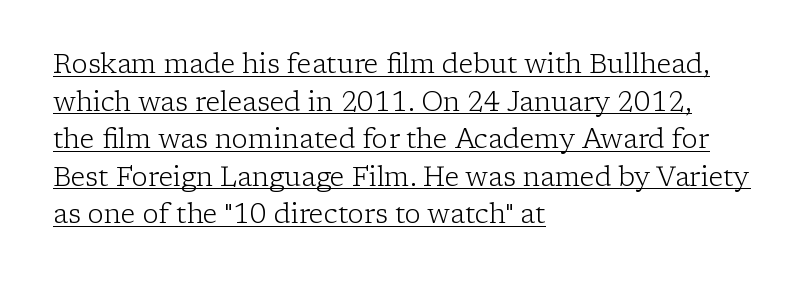
The image shows 27 px text type, upright; set left-aligned, normal line spacing (1.39x), normal letter spacing, underlined.
